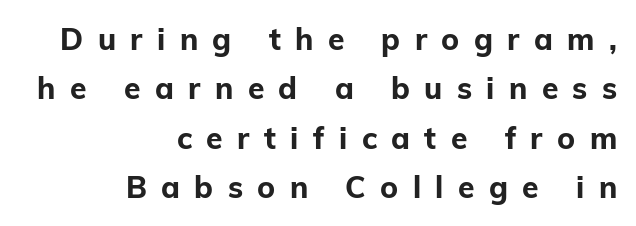
Q: Is the text bold? A: Yes.
Q: Is the text italic (slanted)? A: No, it is upright.
Q: Is the typeface a serif or a sans-serif typeface? A: Sans-serif.
Q: Is the text underlined? A: No.
Q: How is the paragraph aligned? A: Right-aligned.
Q: Is the spacing between letters normal or unusually wide? A: Unusually wide.
Q: Is the spacing between lines tight, normal or loose? A: Normal.
Q: Width (condensed, normal, or wide)? A: Normal.
Q: Stroke contrast? A: Low.
Q: x-height? A: Medium.
Q: Monospaced? A: No.
